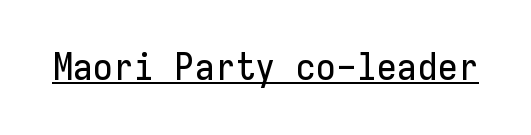
Q: Is the text italic (slanted)? A: No, it is upright.
Q: Is the typeface a serif or a sans-serif typeface? A: Sans-serif.
Q: Is the text underlined? A: Yes.
Q: Is the spacing between letters normal or unusually wide? A: Normal.
Q: Width (condensed, normal, or wide)? A: Normal.
Q: Stroke contrast? A: Low.
Q: x-height? A: Medium.
Q: Monospaced? A: Yes.
